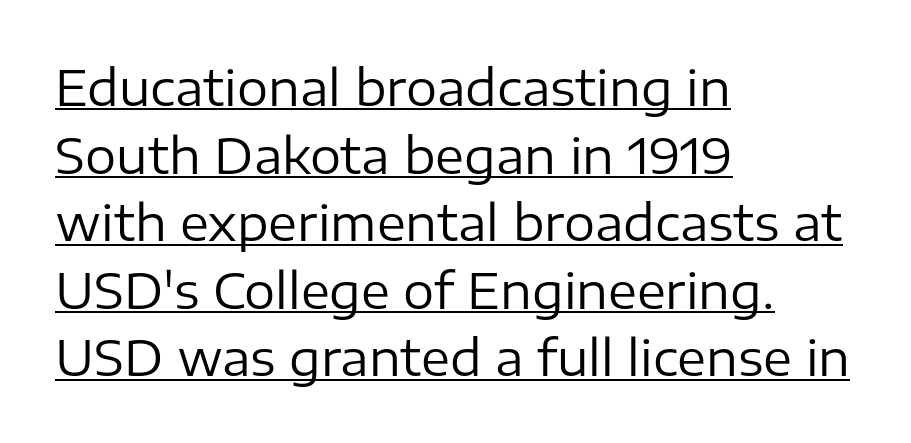
Font category for this specimen: sans-serif. The passage shown is not bold in any degree. You could not count columns in this text — the font is proportionally spaced. Where is the straight margin? On the left. Vertically, the passage feels balanced, rows spaced as you'd expect. This rendering leaves character spacing at its baseline value.
